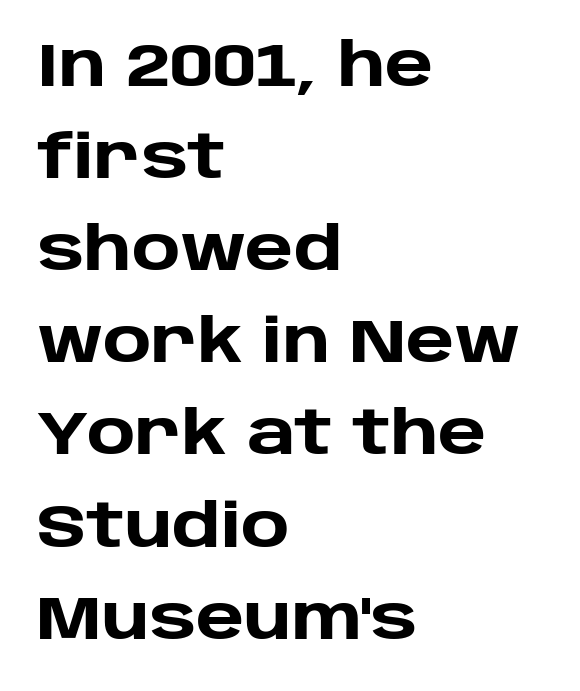
The rendering anchors every line to the left-hand side. The rendering uses natural spacing where letterforms have individual widths. The foot of each line stays bare and open. Look at the stroke-to-counter ratio: heavy, a bold. What stands out about the letter spacing? Nothing — it is the standard amount.
